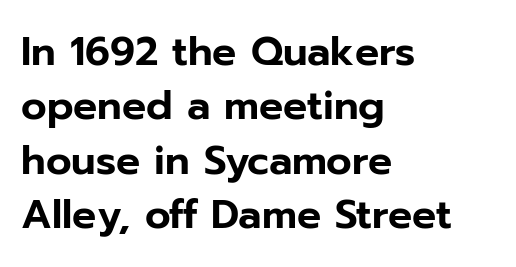
The image shows 40 px sans-serif type, upright; set left-aligned, normal line spacing (1.36x), normal letter spacing, not underlined; low stroke contrast and a medium x-height.
